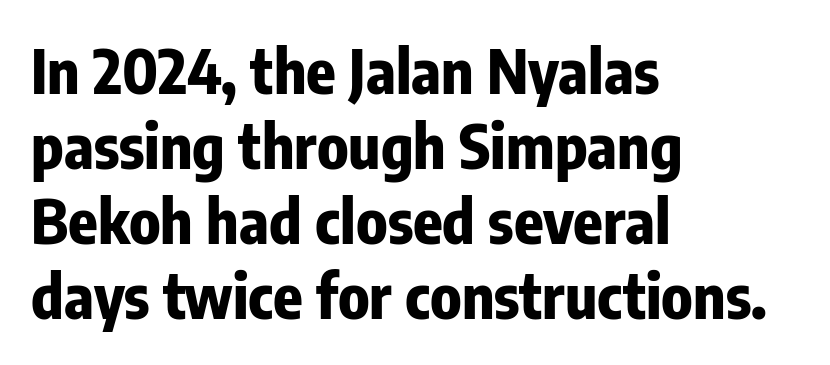
Q: Is the text bold? A: Yes.
Q: Is the text italic (slanted)? A: No, it is upright.
Q: Is the typeface a serif or a sans-serif typeface? A: Sans-serif.
Q: Is the text underlined? A: No.
Q: How is the paragraph aligned? A: Left-aligned.
Q: Is the spacing between letters normal or unusually wide? A: Normal.
Q: Width (condensed, normal, or wide)? A: Condensed.
Q: Stroke contrast? A: Low.
Q: x-height? A: Medium.
Q: Monospaced? A: No.
